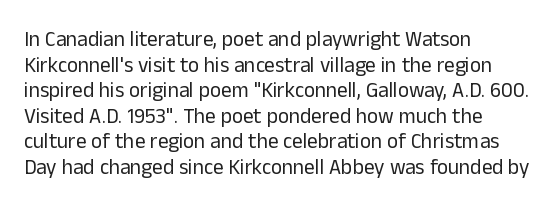
The image shows 21 px text type, upright; set left-aligned, line spacing 1.22x, normal letter spacing, not underlined.
